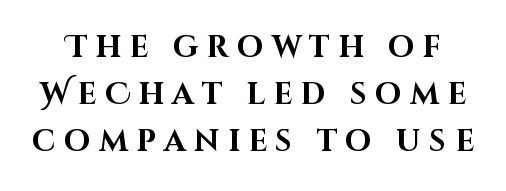
{"serif": "no", "italic": "no", "bold": "yes", "weight": "bold", "width": "normal", "stroke_contrast": "high", "x_height": "large", "monospaced": "no", "underline": "no", "line_spacing": "normal", "line_spacing_ratio": 1.57, "letter_spacing": "wide", "letter_spacing_em": 0.28, "glyph_px": 30}
